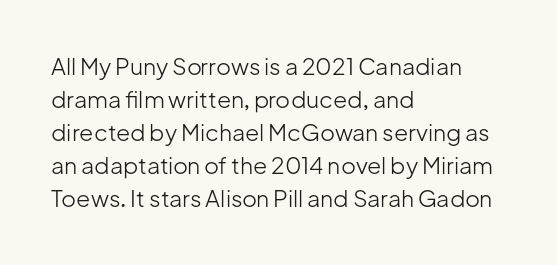
Does extra space separate the letters? No, they use regular spacing. The rendering anchors every line to the left-hand side. The axis of the letterforms is exactly vertical. These lines sit exactly where default settings would place them. Ink coverage per letter is moderate at most. Bare-footed words on every line.
